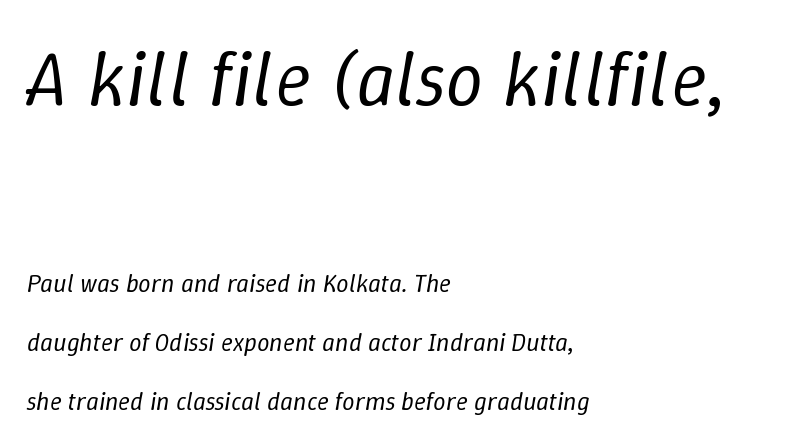
The image shows 76 px regular-weight type, italic (leaning right); set left-aligned, loose line spacing (2.35x), normal letter spacing, not underlined; the first (top) block is 3.04x larger; low stroke contrast and a medium x-height.
